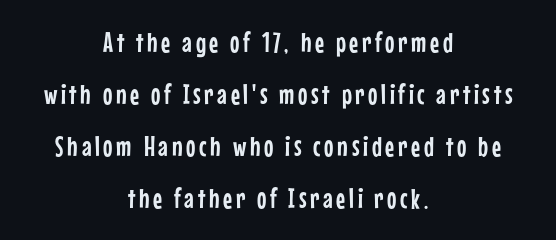
Quick note: not italic, upright. The rag falls on both sides of this text block equally. Clear beneath every line of the passage. These lines are rendered in a variable-pitch font. A typesetter would label this face a sans.
